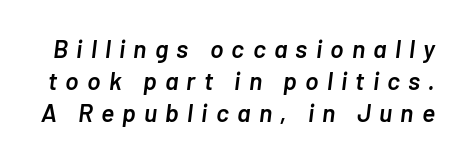
{"italic": "yes", "lean": "right", "slant_degrees": 7, "bold": "semi", "underline": "no", "line_spacing": "normal", "line_spacing_ratio": 1.28, "letter_spacing": "wide", "letter_spacing_em": 0.33, "glyph_px": 25}
